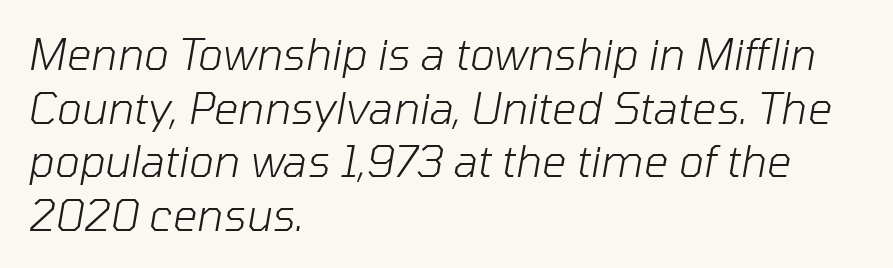
The image shows 43 px light type, italic (leaning right); set left-aligned, normal line spacing (1.25x), normal letter spacing, not underlined; low stroke contrast and a medium x-height.
